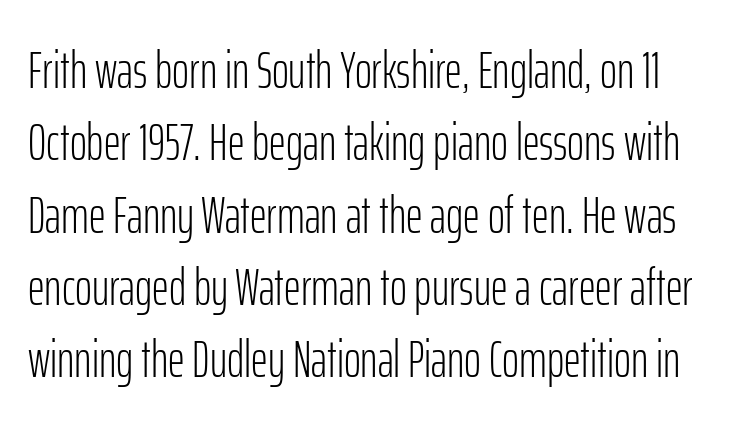
The image shows 52 px light, condensed sans-serif type, upright; set normal line spacing (1.39x), normal letter spacing, not underlined; low stroke contrast and a medium x-height.
